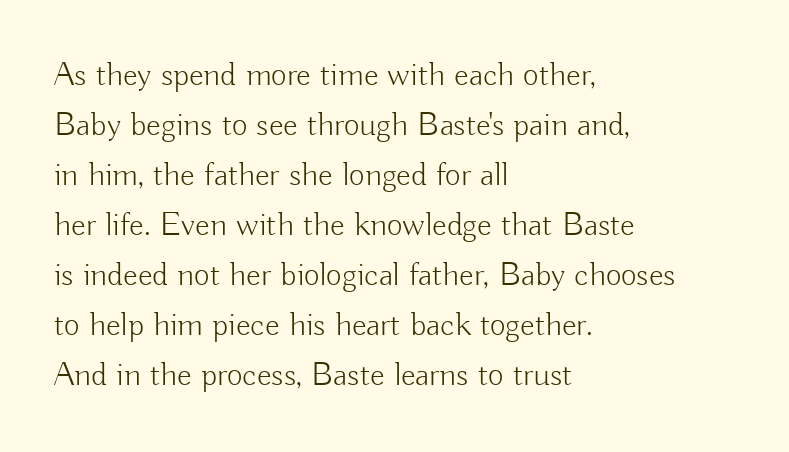
Q: Is the text bold? A: No.
Q: Is the text italic (slanted)? A: No, it is upright.
Q: Is the typeface a serif or a sans-serif typeface? A: Sans-serif.
Q: Is the text underlined? A: No.
Q: How is the paragraph aligned? A: Left-aligned.
Q: Is the spacing between letters normal or unusually wide? A: Normal.
Q: Is the spacing between lines tight, normal or loose? A: Normal.
Q: Width (condensed, normal, or wide)? A: Normal.
Q: Stroke contrast? A: Low.
Q: x-height? A: Small.
Q: Monospaced? A: No.
